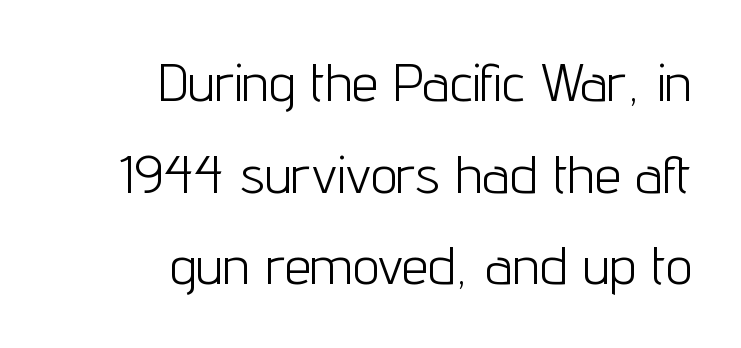
Q: Is the text bold? A: No.
Q: Is the text italic (slanted)? A: No, it is upright.
Q: Is the typeface a serif or a sans-serif typeface? A: Sans-serif.
Q: Is the text underlined? A: No.
Q: How is the paragraph aligned? A: Right-aligned.
Q: Is the spacing between letters normal or unusually wide? A: Normal.
Q: Width (condensed, normal, or wide)? A: Condensed.
Q: Stroke contrast? A: Low.
Q: x-height? A: Medium.
Q: Monospaced? A: No.
